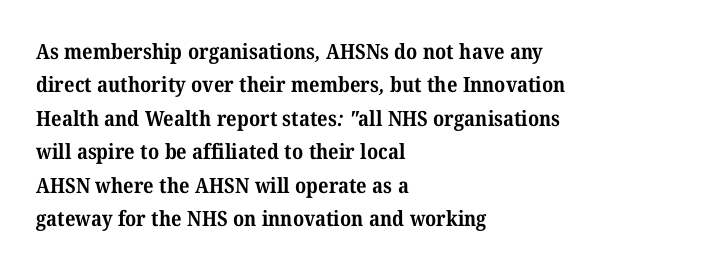
In terms of leading, this rendering sits right in the middle. Check the space under the baseline: it is left empty. What stands out about the letter spacing? Nothing — it is the standard amount. Alignment: flush left. Its strokes are broad and dark, the hallmark of bold type.
